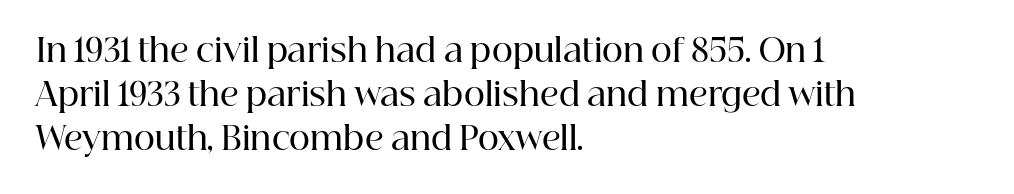
No extra tracking has been applied to these lines. A somewhat darkened texture: the type is semibold rather than bold. Underline: absent. The rendering anchors every line to the left-hand side. One glance says typical: line gaps are just what's usual.
